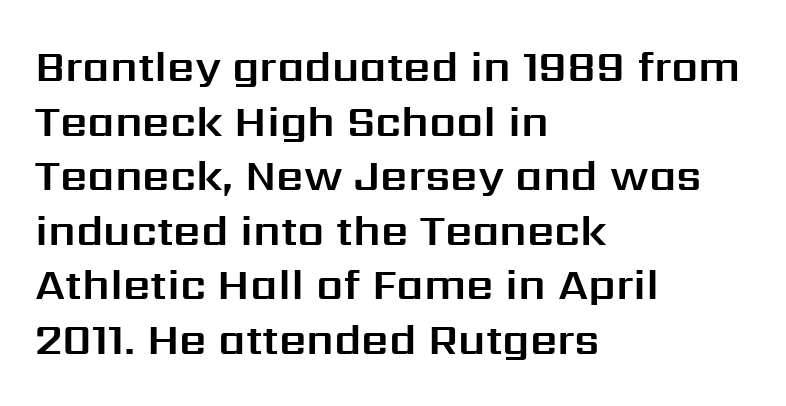
Reading down the column, the eye jumps a familiar distance to each next line. Note the varied advance widths — an 'i' is clearly narrower than an 'm'. Typographically, this falls in the sans-serif category. The space beneath each line is pristine and unruled. The font's upright variant was chosen for this text. Nobody touched the tracking dial on this one.
